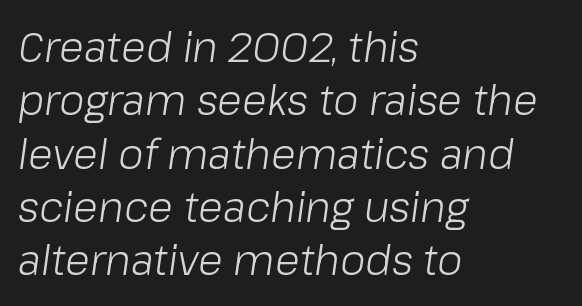
Q: Is the text bold? A: No.
Q: Is the text italic (slanted)? A: Yes, it leans right by about 8 degrees.
Q: Is the text underlined? A: No.
Q: How is the paragraph aligned? A: Left-aligned.
Q: Is the spacing between letters normal or unusually wide? A: Normal.
Q: Is the spacing between lines tight, normal or loose? A: Normal.
Q: Width (condensed, normal, or wide)? A: Normal.
Q: Stroke contrast? A: Low.
Q: x-height? A: Medium.
Q: Monospaced? A: No.
